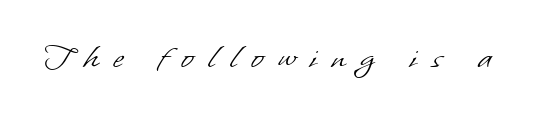
Q: Is the text bold? A: No.
Q: Is the typeface a serif or a sans-serif typeface? A: Sans-serif.
Q: Is the text underlined? A: No.
Q: Is the spacing between letters normal or unusually wide? A: Unusually wide.
Q: Width (condensed, normal, or wide)? A: Normal.
Q: Stroke contrast? A: Low.
Q: x-height? A: Small.
Q: Monospaced? A: No.
